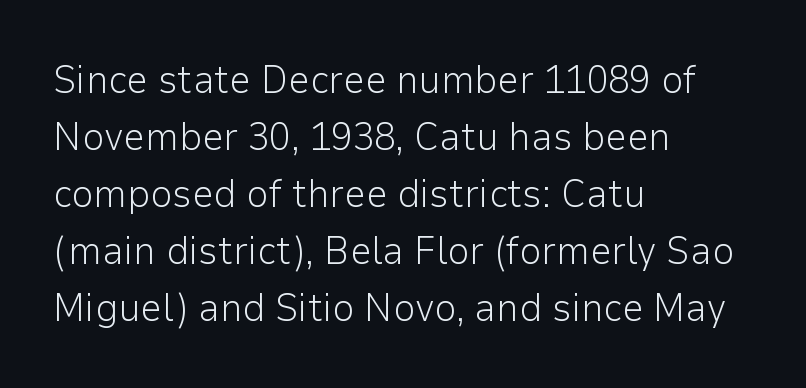
The image shows 39 px light sans-serif type, upright; set left-aligned, normal line spacing (1.46x), normal letter spacing, not underlined; low stroke contrast and a medium x-height.
